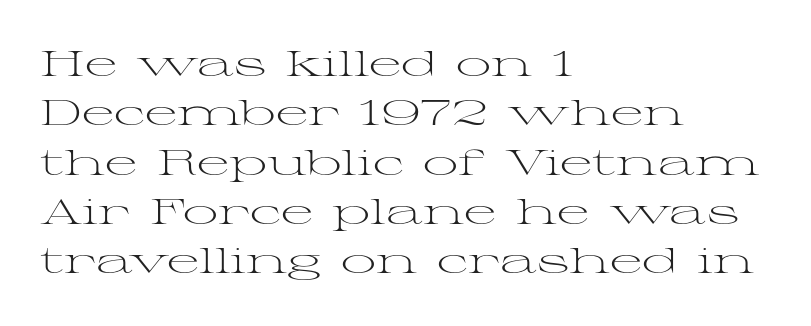
Q: Is the text bold? A: No.
Q: Is the text italic (slanted)? A: No, it is upright.
Q: Is the typeface a serif or a sans-serif typeface? A: Serif.
Q: Is the text underlined? A: No.
Q: How is the paragraph aligned? A: Left-aligned.
Q: Is the spacing between letters normal or unusually wide? A: Normal.
Q: Is the spacing between lines tight, normal or loose? A: Normal.
Q: Width (condensed, normal, or wide)? A: Wide.
Q: Stroke contrast? A: Medium.
Q: x-height? A: Medium.
Q: Monospaced? A: No.
